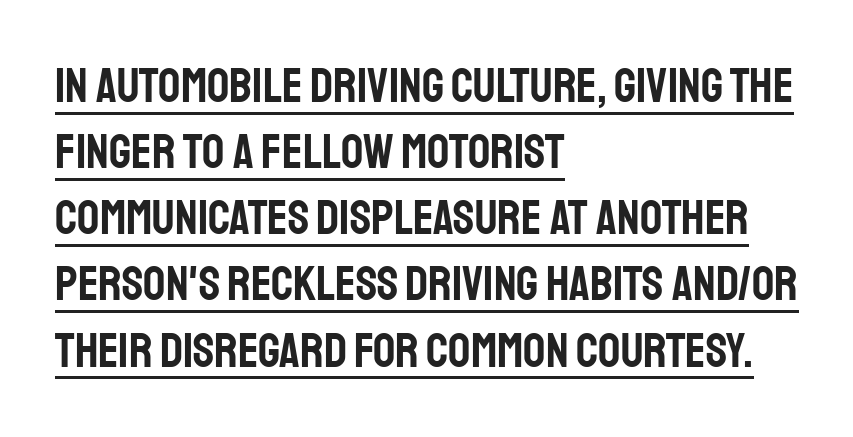
{"serif": "no", "italic": "no", "width": "condensed", "stroke_contrast": "low", "x_height": "large", "monospaced": "no", "underline": "yes", "align": "left", "line_spacing": "normal", "line_spacing_ratio": 1.35, "letter_spacing": "normal", "letter_spacing_em": 0.0, "glyph_px": 49}
